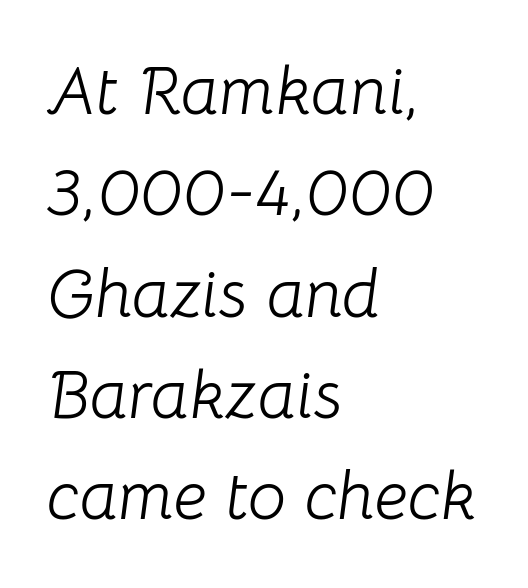
{"italic": "yes", "lean": "right", "slant_degrees": 8, "bold": "no", "weight": "light", "width": "normal", "stroke_contrast": "low", "x_height": "medium", "monospaced": "no", "underline": "no", "align": "left", "line_spacing": "normal", "line_spacing_ratio": 1.49, "letter_spacing": "normal", "letter_spacing_em": 0.0, "glyph_px": 68}
